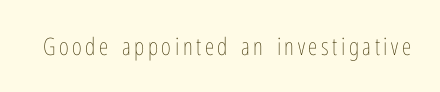
Q: Is the text bold? A: No.
Q: Is the text italic (slanted)? A: No, it is upright.
Q: Is the text underlined? A: No.
